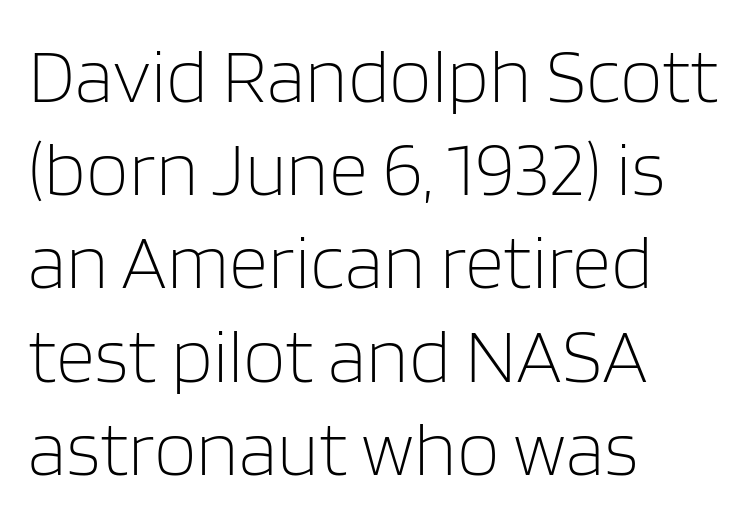
{"serif": "no", "italic": "no", "bold": "no", "weight": "light", "width": "normal", "stroke_contrast": "low", "x_height": "large", "monospaced": "no", "underline": "no", "align": "left", "line_spacing_ratio": 1.21, "letter_spacing": "normal", "letter_spacing_em": 0.0, "glyph_px": 77}
